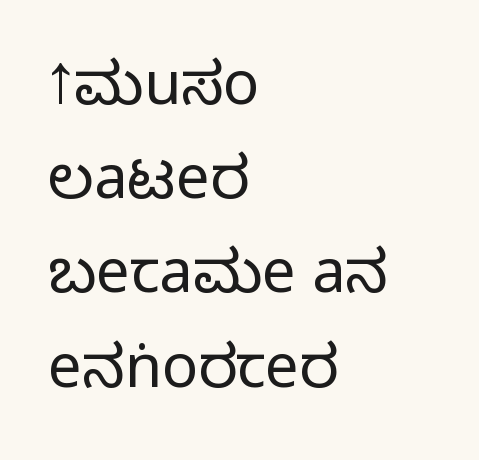
Q: Is the text italic (slanted)? A: No, it is upright.
Q: Is the typeface a serif or a sans-serif typeface? A: Sans-serif.
Q: Is the text underlined? A: No.
Q: How is the paragraph aligned? A: Left-aligned.
Q: Is the spacing between letters normal or unusually wide? A: Normal.
Q: Is the spacing between lines tight, normal or loose? A: Normal.
Q: Width (condensed, normal, or wide)? A: Condensed.
Q: Stroke contrast? A: Medium.
Q: Monospaced? A: No.
